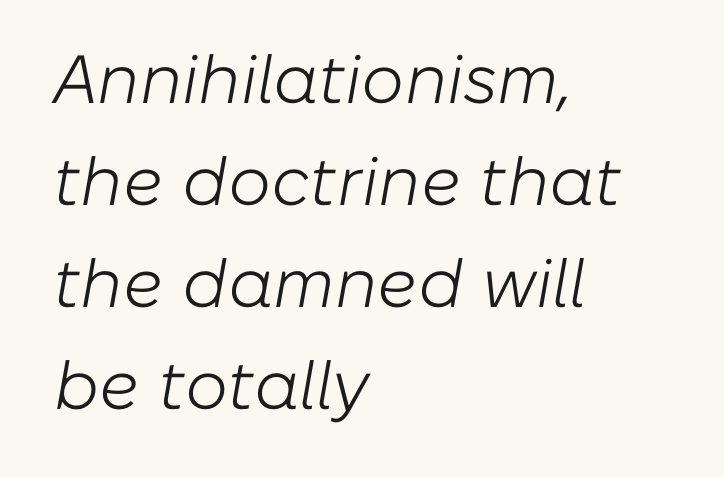
The face used here is rendered with its standard letterfit. The specimen reads as italic at a glance. Teacher's note: observe the even left margin — that is flush-left alignment. Descender tails drop into unmarked territory. Heft: none added — not bold. Do the characters align in a grid? No, the font is proportional.
